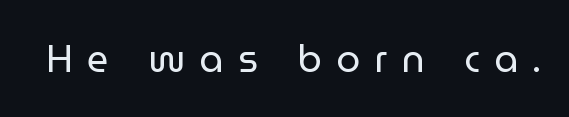
Glyph-to-glyph distance is far greater than everyday printed text. This sample uses an upright cut, with every glyph sitting square on the baseline. Counters stay open thanks to moderate or lighter strokes. You could not count columns in this text — the font is proportionally spaced. Beneath every word, the page is bare. Regarding serifs, this sample does without them.
